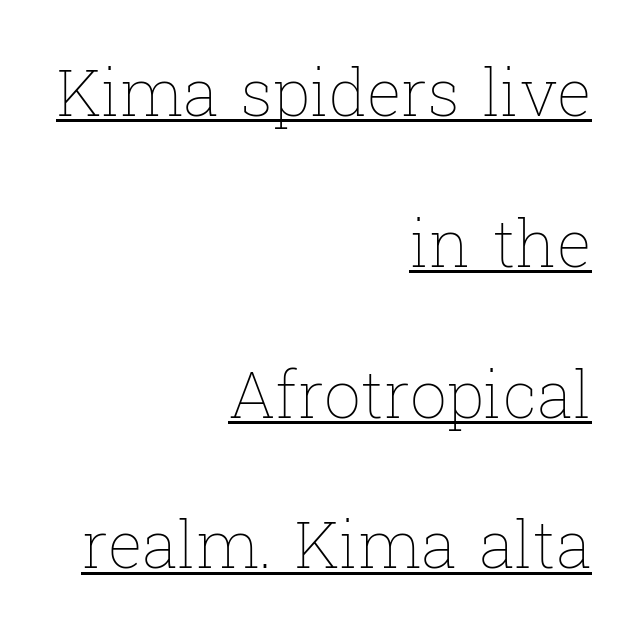
Q: Is the text bold? A: No.
Q: Is the text italic (slanted)? A: No, it is upright.
Q: Is the text underlined? A: Yes.
Q: How is the paragraph aligned? A: Right-aligned.
Q: Is the spacing between letters normal or unusually wide? A: Normal.
Q: Is the spacing between lines tight, normal or loose? A: Loose.
Q: Width (condensed, normal, or wide)? A: Normal.
Q: Stroke contrast? A: Low.
Q: x-height? A: Medium.
Q: Monospaced? A: No.
